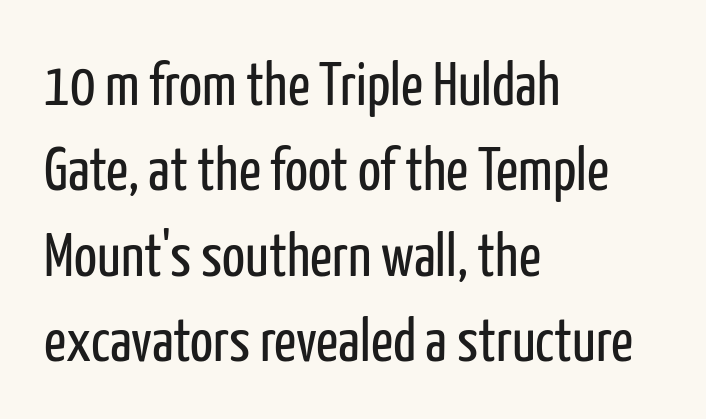
A clean baseline with only descenders dipping below it. The lettering stays uniformly vertical, giving the passage a roman look. Compared with typical body copy, the letter spacing here is the same. Weight: not bold — regular or lighter. Whoever set this chose a conventional vertical rhythm.
